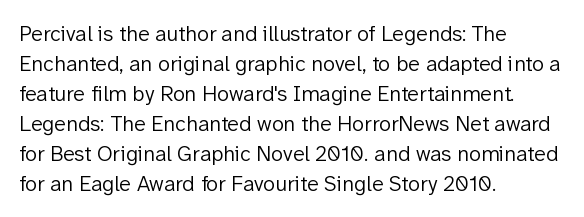
Q: Is the text bold? A: No.
Q: Is the text italic (slanted)? A: No, it is upright.
Q: Is the text underlined? A: No.
Q: How is the paragraph aligned? A: Left-aligned.
Q: Is the spacing between letters normal or unusually wide? A: Normal.
Q: Is the spacing between lines tight, normal or loose? A: Normal.
